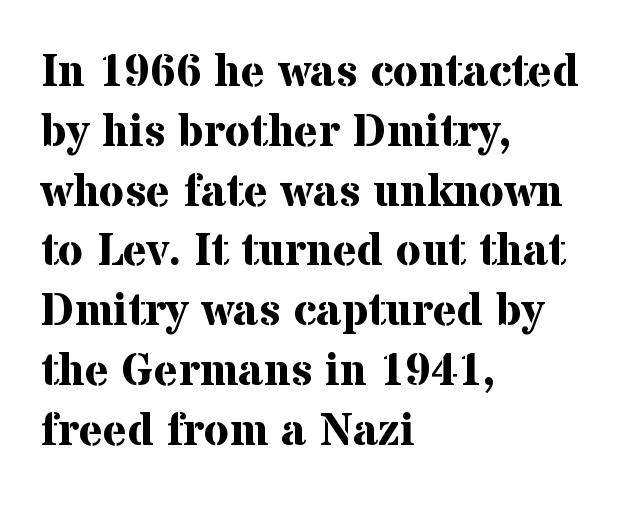
The image shows 46 px bold serif type, upright; set left-aligned, normal line spacing (1.3x), normal letter spacing, not underlined; medium stroke contrast and a medium x-height.
